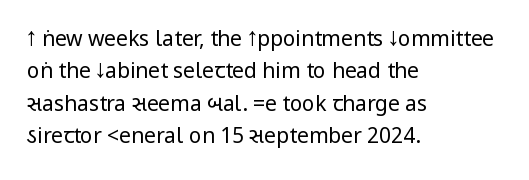
Words float on clear page, feet unadorned. Letters have the restrained weight of plain body copy at most. Horizontal alignment here is leftward, the default for most running prose. Whoever set this chose a conventional vertical rhythm. This sample uses an upright cut, with every glyph sitting square on the baseline.
